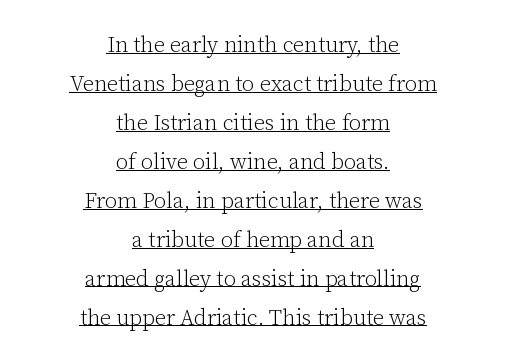
Q: Is the text bold? A: No.
Q: Is the text italic (slanted)? A: No, it is upright.
Q: Is the text underlined? A: Yes.
Q: How is the paragraph aligned? A: Centered.
Q: Is the spacing between letters normal or unusually wide? A: Normal.
